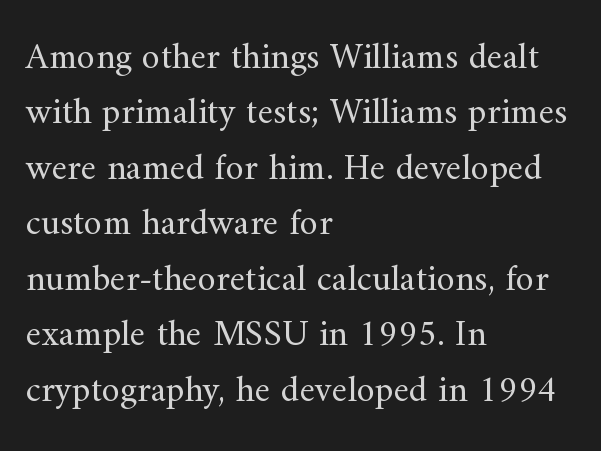
Q: Is the text bold? A: No.
Q: Is the text italic (slanted)? A: No, it is upright.
Q: Is the typeface a serif or a sans-serif typeface? A: Serif.
Q: Is the text underlined? A: No.
Q: How is the paragraph aligned? A: Left-aligned.
Q: Is the spacing between letters normal or unusually wide? A: Normal.
Q: Is the spacing between lines tight, normal or loose? A: Normal.
Q: Width (condensed, normal, or wide)? A: Normal.
Q: Stroke contrast? A: Medium.
Q: x-height? A: Small.
Q: Monospaced? A: No.
